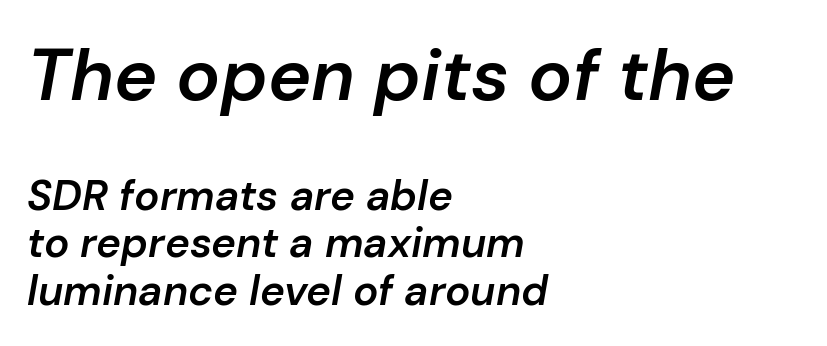
The image shows 73 px semibold type, italic (leaning right); set left-aligned, tight line spacing (1.13x), normal letter spacing, not underlined; the first (top) block is 1.74x larger; low stroke contrast and a medium x-height.
